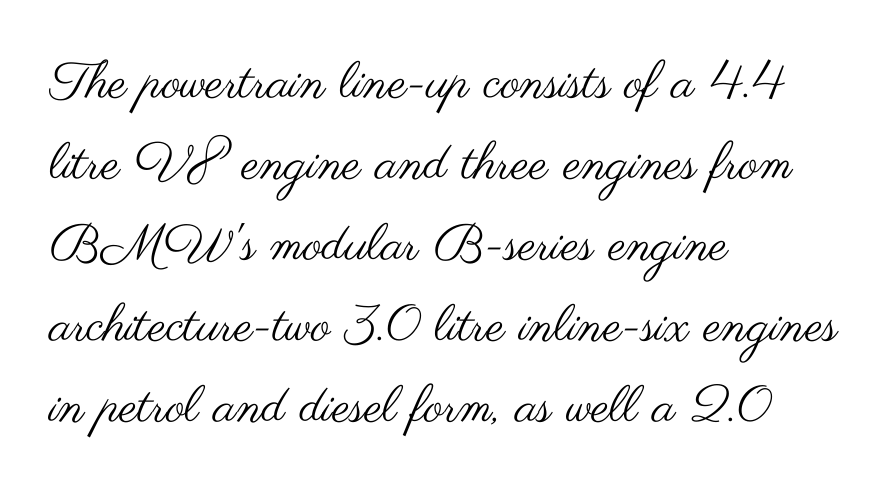
Q: Is the text bold? A: No.
Q: Is the text italic (slanted)? A: Yes.
Q: Is the typeface a serif or a sans-serif typeface? A: Sans-serif.
Q: Is the text underlined? A: No.
Q: How is the paragraph aligned? A: Left-aligned.
Q: Is the spacing between letters normal or unusually wide? A: Normal.
Q: Is the spacing between lines tight, normal or loose? A: Normal.
Q: Width (condensed, normal, or wide)? A: Wide.
Q: Stroke contrast? A: Medium.
Q: x-height? A: Small.
Q: Monospaced? A: No.
